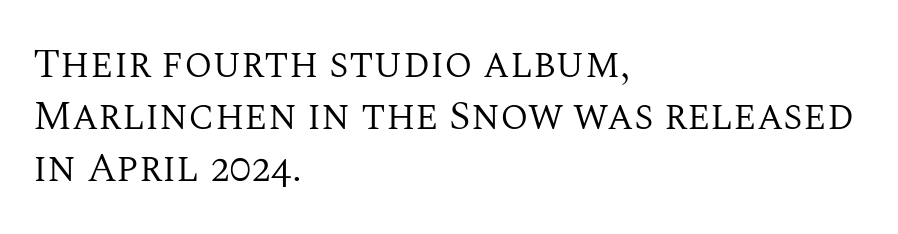
The image shows 41 px regular-weight serif type, upright; set left-aligned, normal line spacing (1.27x), normal letter spacing, not underlined; medium stroke contrast and a large x-height.
